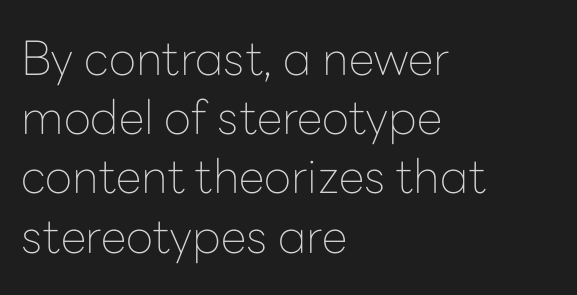
These lines were composed using upright roman letters. Letter spacing: default. Proportional: the letters do not fall into vertical columns. If you drew a ruler down the left edge, every line would touch it. The designer left line spacing at the default.
